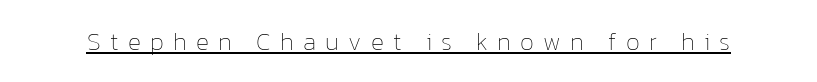
Style check: upright. Is the type heavy? It reads as light-to-regular instead. Compared with undecorated copy, this sample adds a rule below the words. The horizontal fit of the characters is loose and conspicuously gappy.
